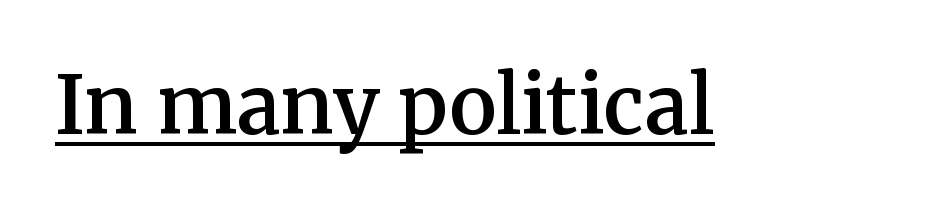
Q: Is the text bold? A: Semi-bold.
Q: Is the text italic (slanted)? A: No, it is upright.
Q: Is the typeface a serif or a sans-serif typeface? A: Serif.
Q: Is the text underlined? A: Yes.
Q: Is the spacing between letters normal or unusually wide? A: Normal.
Q: Width (condensed, normal, or wide)? A: Normal.
Q: Stroke contrast? A: Medium.
Q: x-height? A: Medium.
Q: Monospaced? A: No.
